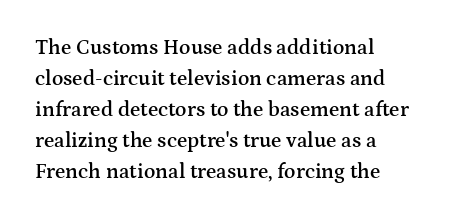
The image shows 21 px text type, upright; set left-aligned, normal line spacing (1.48x), normal letter spacing, not underlined.
